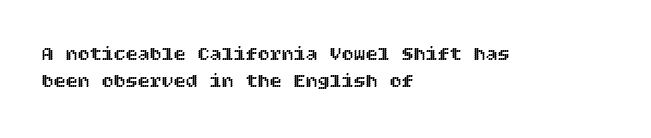
{"italic": "no", "underline": "no", "align": "left", "line_spacing": "normal", "line_spacing_ratio": 1.35, "letter_spacing": "normal", "letter_spacing_em": 0.0, "glyph_px": 20}
